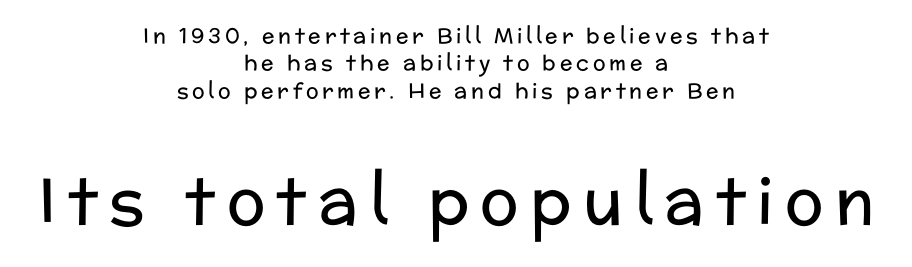
{"serif": "no", "italic": "no", "bold": "no", "weight": "regular", "width": "normal", "stroke_contrast": "low", "x_height": "medium", "monospaced": "no", "underline": "no", "align": "center", "line_spacing": "normal", "line_spacing_ratio": 1.3, "larger_block": "second", "size_ratio": 3.05, "glyph_px": 64}
